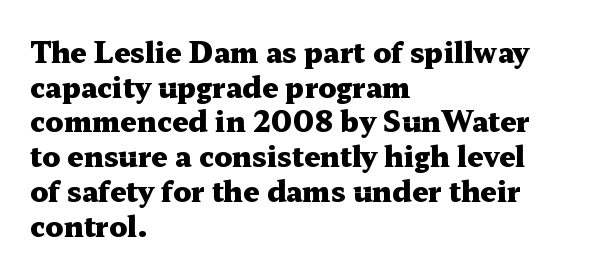
{"serif": "yes", "italic": "no", "bold": "yes", "weight": "heavy", "width": "wide", "stroke_contrast": "medium", "x_height": "medium", "monospaced": "no", "underline": "no", "align": "left", "line_spacing_ratio": 1.24, "letter_spacing": "normal", "letter_spacing_em": 0.0, "glyph_px": 28}
